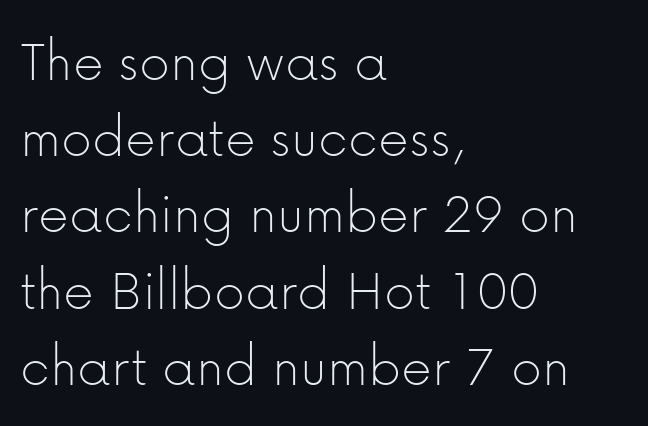
The image shows 60 px thin sans-serif type, upright; set left-aligned, normal line spacing (1.27x), normal letter spacing, not underlined; low stroke contrast and a medium x-height.
